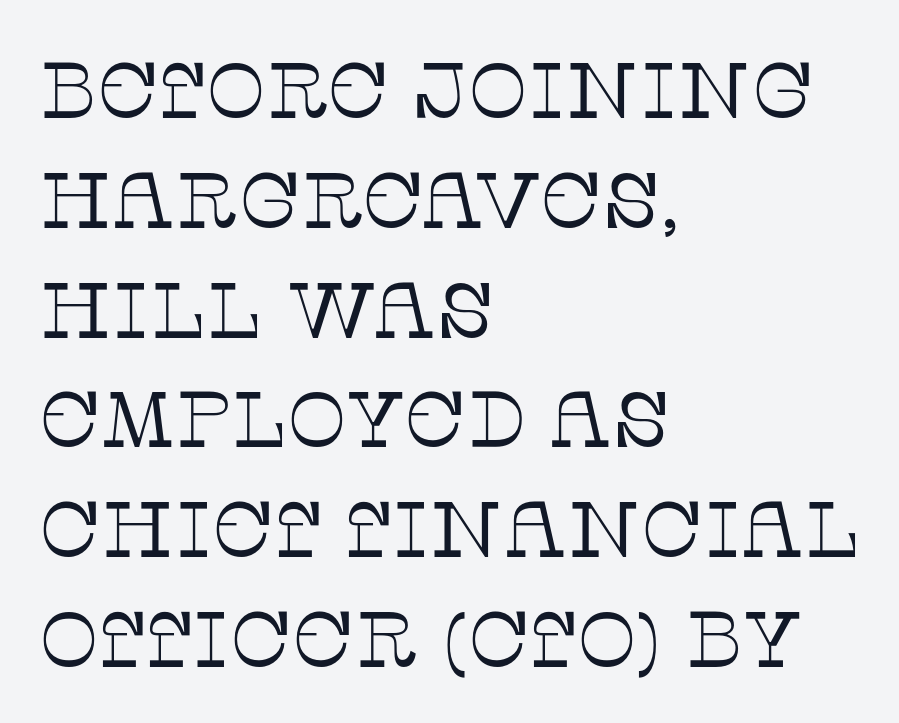
The space beneath each line is pristine and unruled. A roman cut, with each character standing at attention. Are there feet on the stems? There are — it's a serif. These lines are set flush left with a ragged right edge. Students, note that the glyphs here touch the page at normal intervals.
